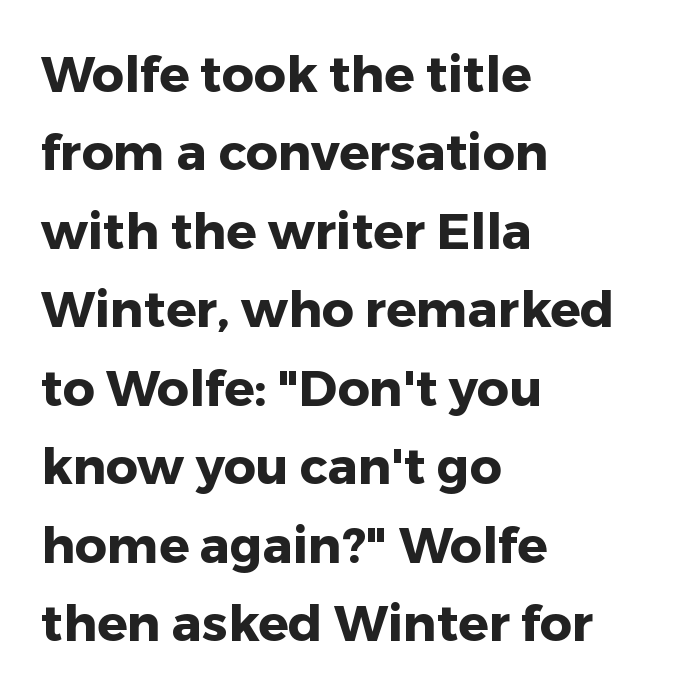
Q: Is the text bold? A: Yes.
Q: Is the text italic (slanted)? A: No, it is upright.
Q: Is the typeface a serif or a sans-serif typeface? A: Sans-serif.
Q: Is the text underlined? A: No.
Q: How is the paragraph aligned? A: Left-aligned.
Q: Is the spacing between letters normal or unusually wide? A: Normal.
Q: Is the spacing between lines tight, normal or loose? A: Normal.
Q: Width (condensed, normal, or wide)? A: Normal.
Q: Stroke contrast? A: Low.
Q: x-height? A: Medium.
Q: Monospaced? A: No.
